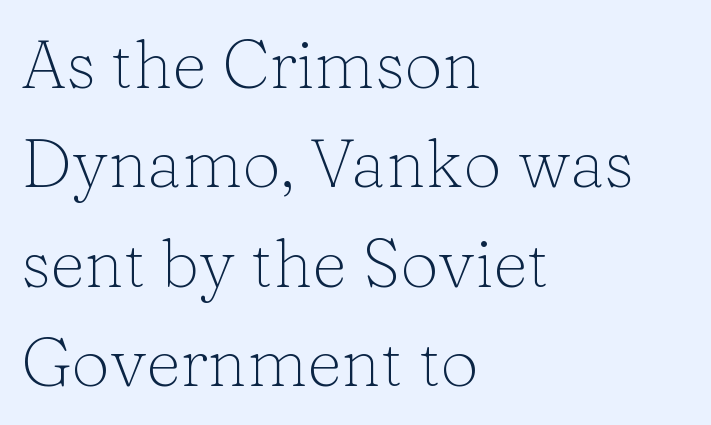
The image shows 68 px light serif type, upright; set left-aligned, normal line spacing (1.46x), normal letter spacing, not underlined; low stroke contrast and a medium x-height.
